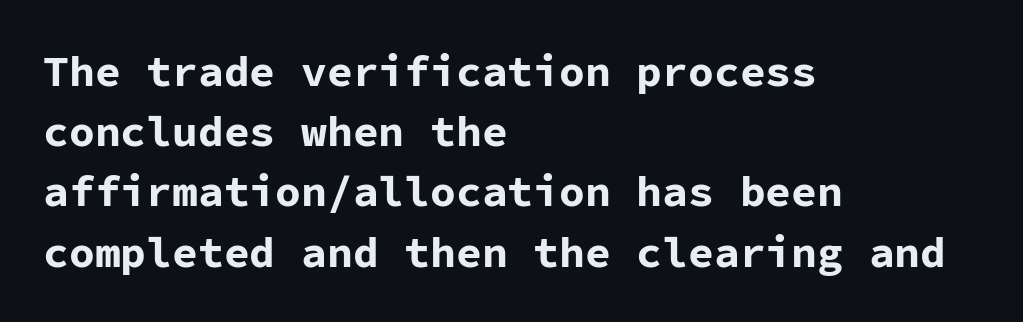
Q: Is the text bold? A: Yes.
Q: Is the text italic (slanted)? A: No, it is upright.
Q: Is the typeface a serif or a sans-serif typeface? A: Sans-serif.
Q: Is the text underlined? A: No.
Q: How is the paragraph aligned? A: Left-aligned.
Q: Is the spacing between letters normal or unusually wide? A: Normal.
Q: Is the spacing between lines tight, normal or loose? A: Normal.
Q: Width (condensed, normal, or wide)? A: Normal.
Q: Stroke contrast? A: Low.
Q: x-height? A: Medium.
Q: Monospaced? A: Yes.
